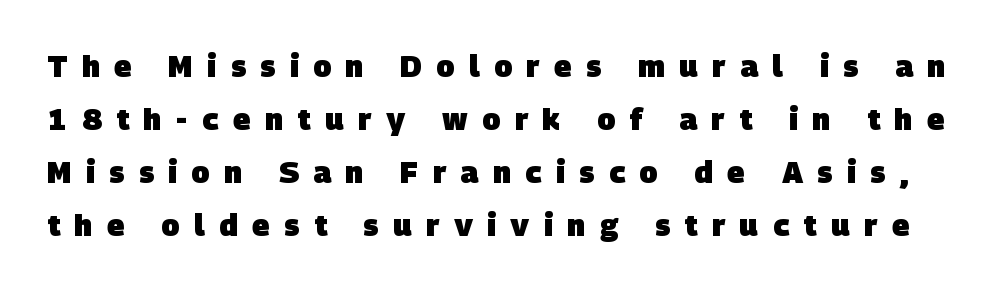
The image shows 30 px heavy sans-serif type; set line spacing 1.77x, unusually wide letter spacing (+0.48 em), not underlined; low stroke contrast and a large x-height.
